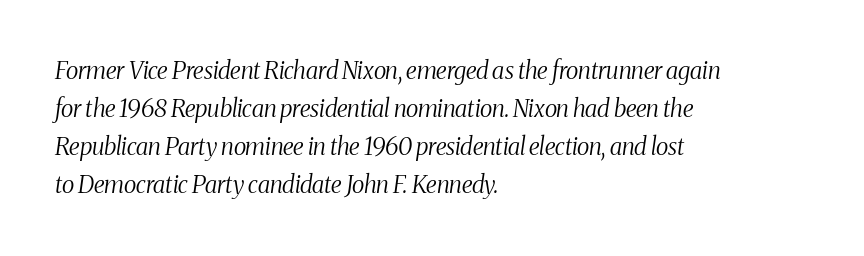
The image shows 24 px text type, italic (leaning right); set left-aligned, normal line spacing (1.59x), normal letter spacing, not underlined.
